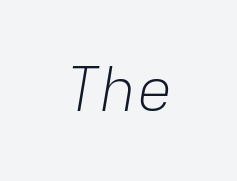
Q: Is the text bold? A: No.
Q: Is the text italic (slanted)? A: Yes, it leans right by about 9 degrees.
Q: Is the text underlined? A: No.
Q: Is the spacing between letters normal or unusually wide? A: Normal.
Q: Width (condensed, normal, or wide)? A: Normal.
Q: Stroke contrast? A: Low.
Q: x-height? A: Medium.
Q: Monospaced? A: Yes.
